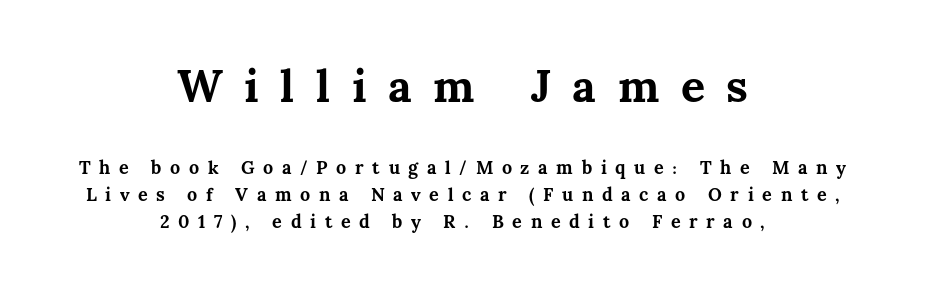
The zone under the glyphs is completely vacant. The letterforms stand isolated, each surrounded by extra space. Character widths vary here, with narrow letters taking less room than wide ones. Line spacing here is normal. Posture: straight, roman, zero tilt. The earlier block is typeset at a bigger size than the later block.
